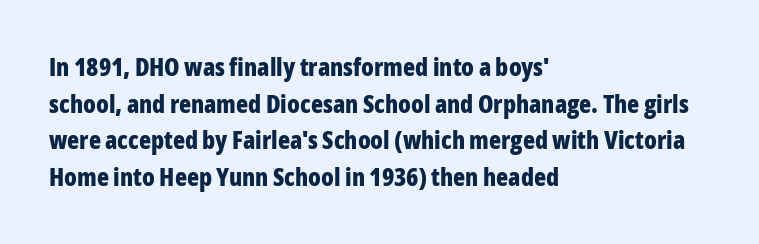
The image shows 25 px bold type, upright; set left-aligned, normal line spacing (1.47x), normal letter spacing, not underlined.
